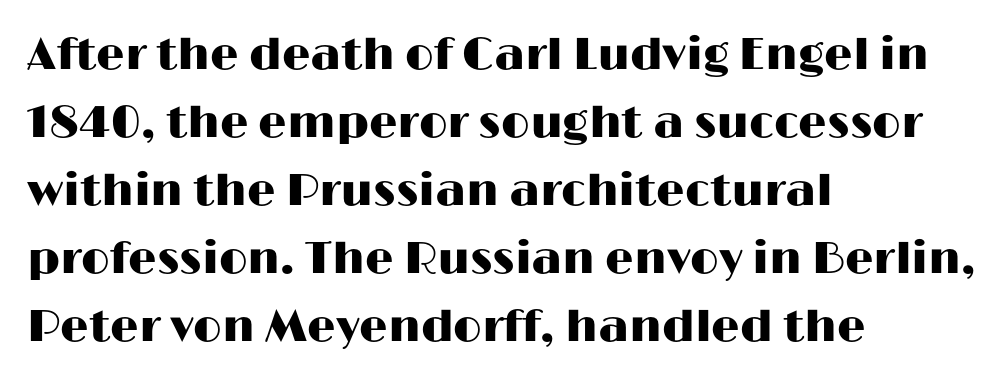
Q: Is the text italic (slanted)? A: No, it is upright.
Q: Is the typeface a serif or a sans-serif typeface? A: Sans-serif.
Q: Is the text underlined? A: No.
Q: How is the paragraph aligned? A: Left-aligned.
Q: Is the spacing between letters normal or unusually wide? A: Normal.
Q: Is the spacing between lines tight, normal or loose? A: Normal.
Q: Width (condensed, normal, or wide)? A: Wide.
Q: Stroke contrast? A: High.
Q: x-height? A: Medium.
Q: Monospaced? A: No.
